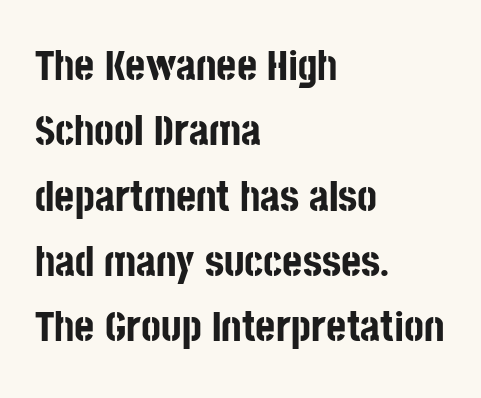
Q: Is the text bold? A: Yes.
Q: Is the text italic (slanted)? A: No, it is upright.
Q: Is the typeface a serif or a sans-serif typeface? A: Sans-serif.
Q: Is the text underlined? A: No.
Q: How is the paragraph aligned? A: Left-aligned.
Q: Is the spacing between letters normal or unusually wide? A: Normal.
Q: Is the spacing between lines tight, normal or loose? A: Normal.
Q: Width (condensed, normal, or wide)? A: Condensed.
Q: Stroke contrast? A: Low.
Q: x-height? A: Large.
Q: Monospaced? A: No.
